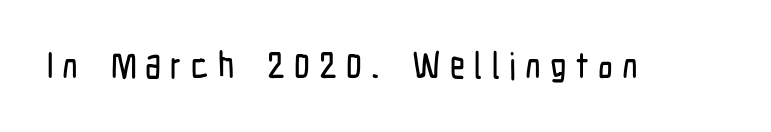
Characters remain perfectly vertical along every line. Each letter keeps its own natural width here, so spacing adapts to shape. The glyphs are unaccompanied by any horizontal stroke below them. Is this a sans? Yes — the strokes have no serifs.
